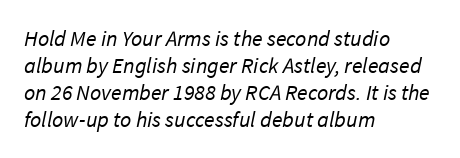
{"bold": "no", "underline": "no", "align": "left", "line_spacing_ratio": 1.23, "letter_spacing": "normal", "letter_spacing_em": 0.0, "glyph_px": 22}
